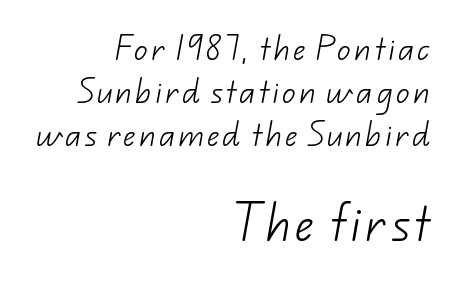
The composition opens small and finishes big. Do the characters align in a grid? No, the font is proportional. The font sits on the lighter half of the weight spectrum, regular included. These lines are set flush right with a ragged left edge. Observe the absence of serifs on each vertical stroke in this sample. The rows are spaced the way most documents space them.
